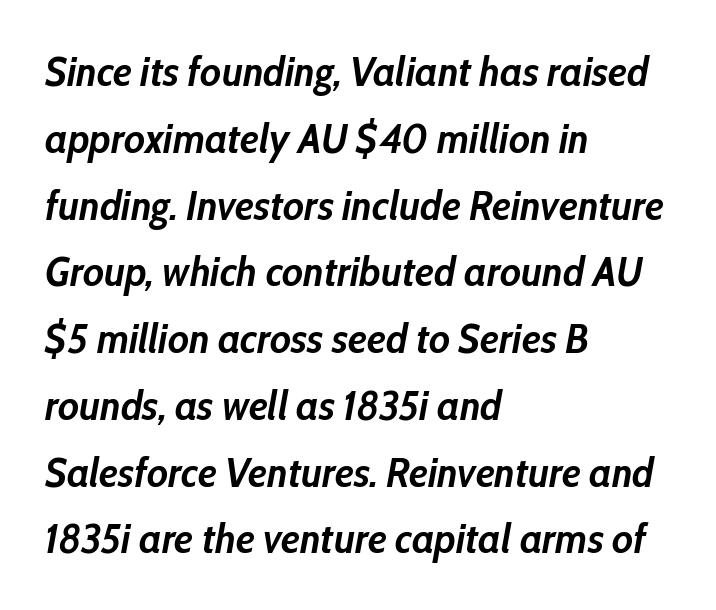
{"italic": "yes", "lean": "right", "slant_degrees": 10, "bold": "yes", "weight": "semibold", "width": "condensed", "stroke_contrast": "low", "x_height": "medium", "monospaced": "no", "underline": "no", "align": "left", "line_spacing": "normal", "line_spacing_ratio": 1.59, "letter_spacing": "normal", "letter_spacing_em": 0.0, "glyph_px": 42}
